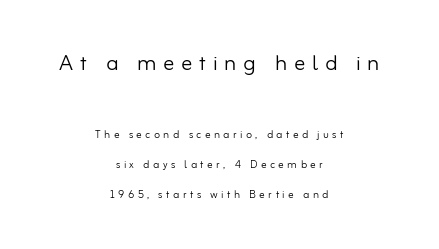
A typesetter would call this heavily tracked-out type. The rendering shows plain stroke endings on the letterforms — a sans-serif design. Do the letters lean? They stand straight. The face used here is proportionally spaced, like ordinary book or web type. The setting favours the middle, as headings and verse often do. The leading is generous, giving the passage an open texture.
